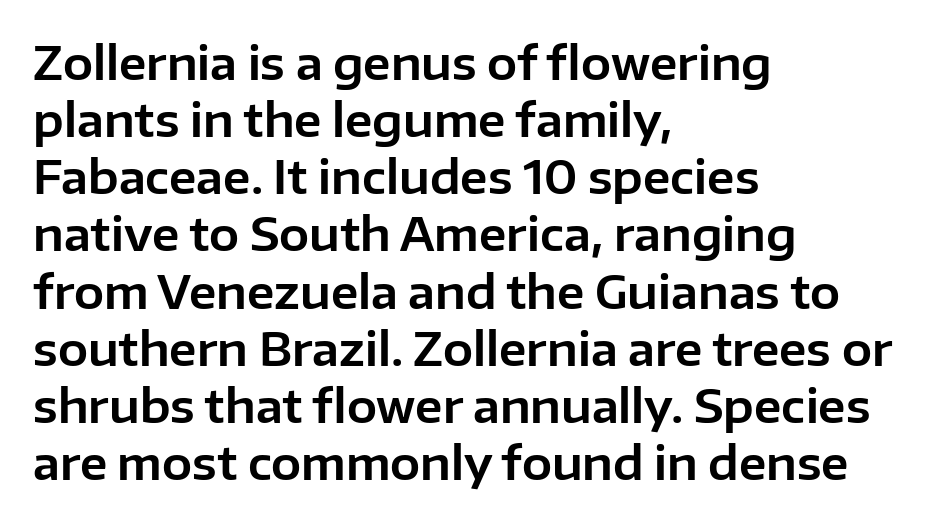
Q: Is the text italic (slanted)? A: No, it is upright.
Q: Is the typeface a serif or a sans-serif typeface? A: Sans-serif.
Q: Is the text underlined? A: No.
Q: How is the paragraph aligned? A: Left-aligned.
Q: Is the spacing between letters normal or unusually wide? A: Normal.
Q: Is the spacing between lines tight, normal or loose? A: Normal.
Q: Width (condensed, normal, or wide)? A: Normal.
Q: Stroke contrast? A: Low.
Q: x-height? A: Medium.
Q: Monospaced? A: No.
